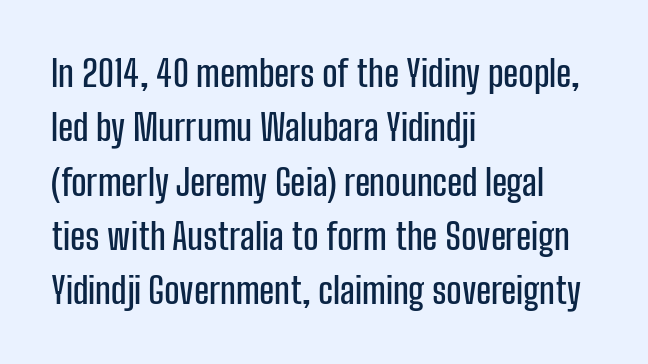
{"serif": "no", "italic": "no", "width": "condensed", "stroke_contrast": "low", "x_height": "medium", "monospaced": "no", "underline": "no", "align": "left", "line_spacing": "normal", "line_spacing_ratio": 1.51, "letter_spacing": "normal", "letter_spacing_em": 0.0, "glyph_px": 36}
